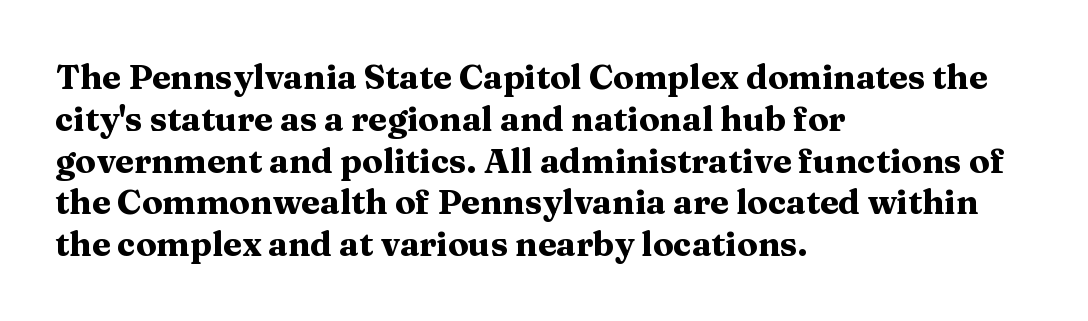
Q: Is the text bold? A: Yes.
Q: Is the text italic (slanted)? A: No, it is upright.
Q: Is the typeface a serif or a sans-serif typeface? A: Serif.
Q: Is the text underlined? A: No.
Q: How is the paragraph aligned? A: Left-aligned.
Q: Is the spacing between letters normal or unusually wide? A: Normal.
Q: Width (condensed, normal, or wide)? A: Wide.
Q: Stroke contrast? A: Medium.
Q: x-height? A: Medium.
Q: Monospaced? A: No.
